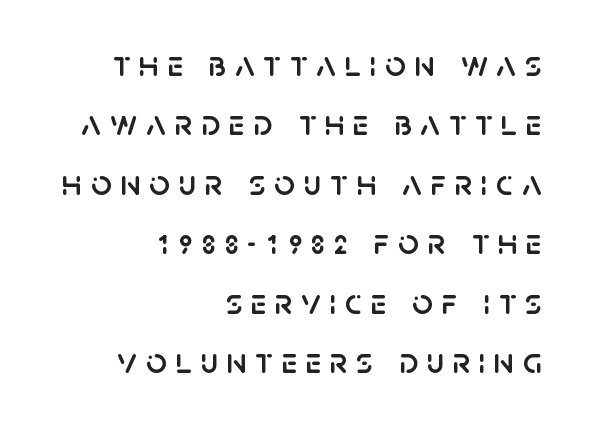
The image shows 36 px sans-serif type, upright; set right-aligned, normal line spacing (1.65x), unusually wide letter spacing (+0.24 em), not underlined; low stroke contrast and a large x-height.
